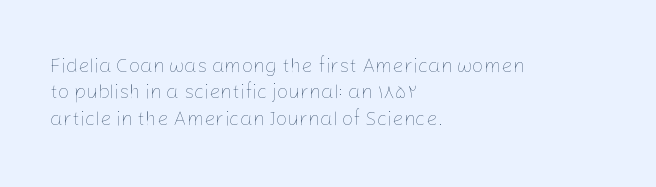
Characters remain perfectly vertical along every line. Rows of type keep a routine distance in the vertical direction. The face looks like a standard text weight, possibly lighter. Letter spacing: default. Each row of text sits above clean, open space.
